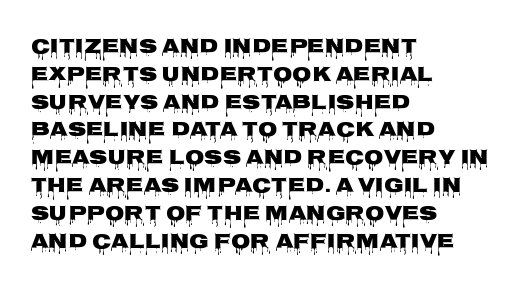
Q: Is the text bold? A: Yes.
Q: Is the text italic (slanted)? A: No, it is upright.
Q: Is the text underlined? A: No.
Q: How is the paragraph aligned? A: Left-aligned.
Q: Is the spacing between letters normal or unusually wide? A: Normal.
Q: Is the spacing between lines tight, normal or loose? A: Normal.
